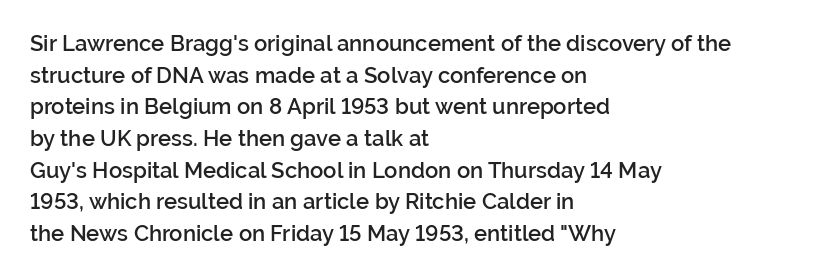
The image shows 22 px text type, upright; set left-aligned, normal line spacing (1.44x), normal letter spacing, not underlined.
